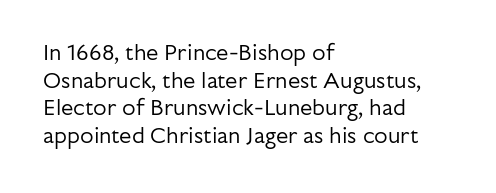
Q: Is the text bold? A: No.
Q: Is the text italic (slanted)? A: No, it is upright.
Q: Is the text underlined? A: No.
Q: How is the paragraph aligned? A: Left-aligned.
Q: Is the spacing between letters normal or unusually wide? A: Normal.
Q: Is the spacing between lines tight, normal or loose? A: Normal.
